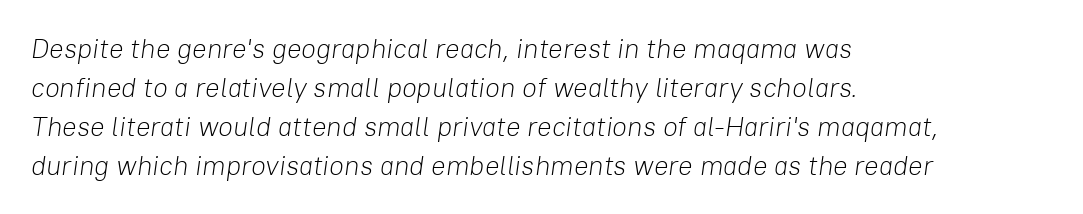
{"italic": "yes", "lean": "right", "slant_degrees": 8, "bold": "no", "underline": "no", "align": "left", "line_spacing": "normal", "line_spacing_ratio": 1.44, "letter_spacing": "normal", "letter_spacing_em": 0.0, "glyph_px": 27}
